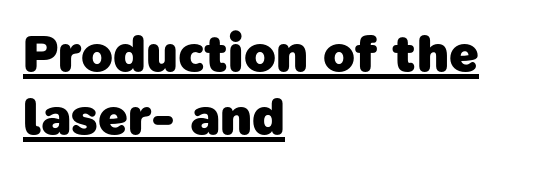
The passage is arranged the way most books set body copy — flush left. Caption: lettering with a line underneath. How heavy is the stroke? Heavy — this is a bold. Spacing between characters is what you'd get straight out of the box. This sample has the flowing, uneven cadence of proportional lettering.
